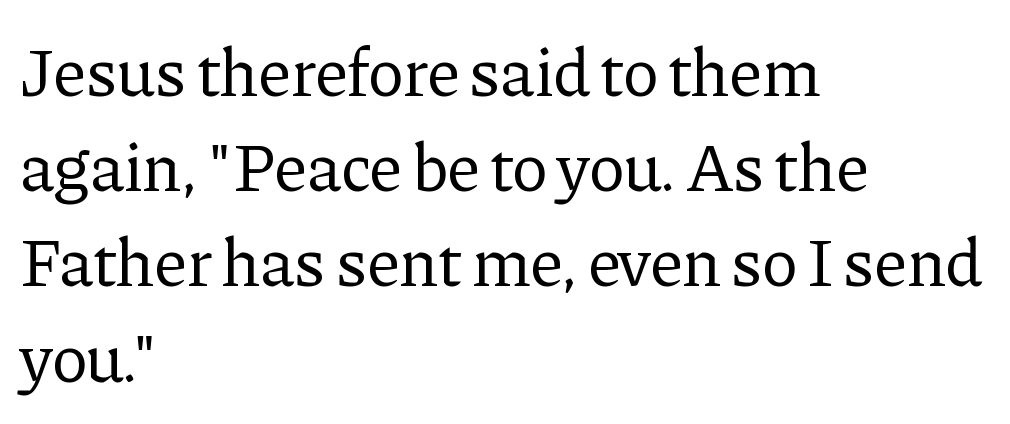
{"serif": "yes", "italic": "no", "bold": "no", "weight": "regular", "width": "normal", "stroke_contrast": "low", "x_height": "medium", "monospaced": "no", "underline": "no", "align": "left", "line_spacing": "normal", "line_spacing_ratio": 1.4, "letter_spacing": "normal", "letter_spacing_em": 0.0, "glyph_px": 68}
